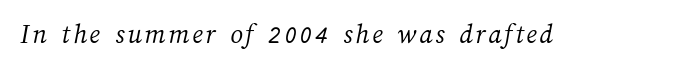
The image shows 28 px light type; set not underlined; medium stroke contrast and a medium x-height.
